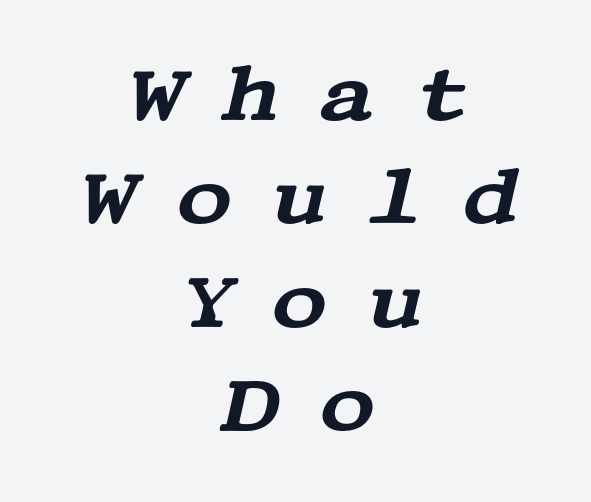
The image shows 79 px wide serif type, italic (leaning right); set centered, normal line spacing (1.31x), unusually wide letter spacing (+0.47 em), not underlined; medium stroke contrast and a large x-height.
